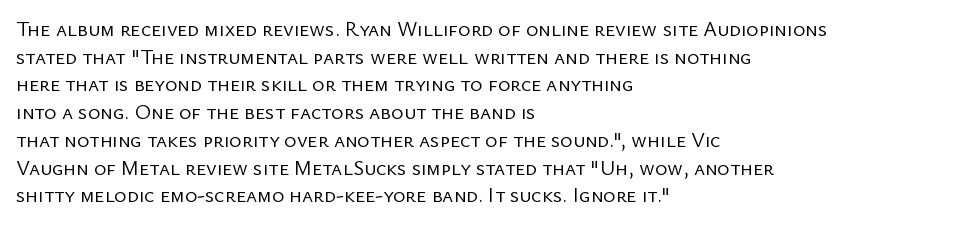
{"italic": "no", "bold": "no", "underline": "no", "align": "left", "line_spacing": "normal", "line_spacing_ratio": 1.32, "letter_spacing": "normal", "letter_spacing_em": 0.0, "glyph_px": 21}
